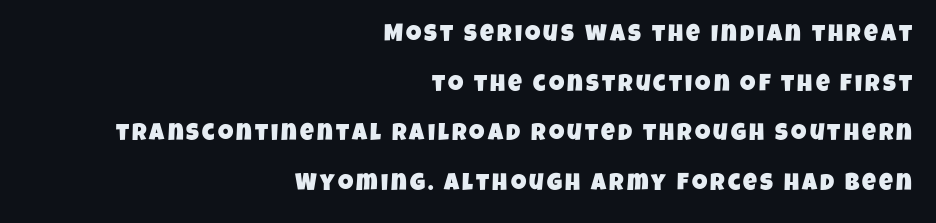
Layout note: lines flush right. Notice the wide empty band between every row — that's loose leading. The baseline area is clear.
